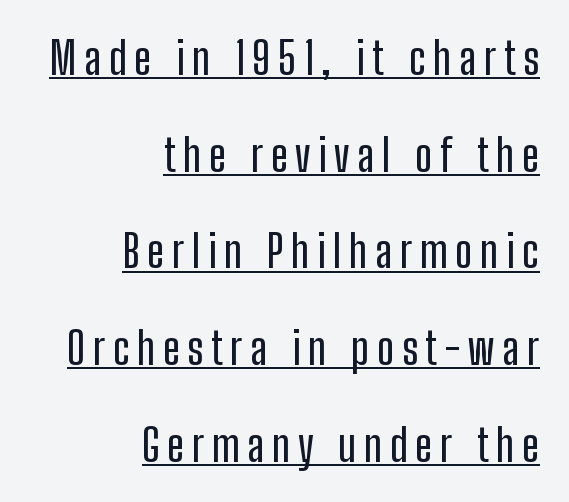
{"serif": "no", "italic": "no", "width": "condensed", "stroke_contrast": "low", "x_height": "medium", "monospaced": "no", "underline": "yes", "align": "right", "line_spacing": "loose", "line_spacing_ratio": 2.15, "glyph_px": 45}
